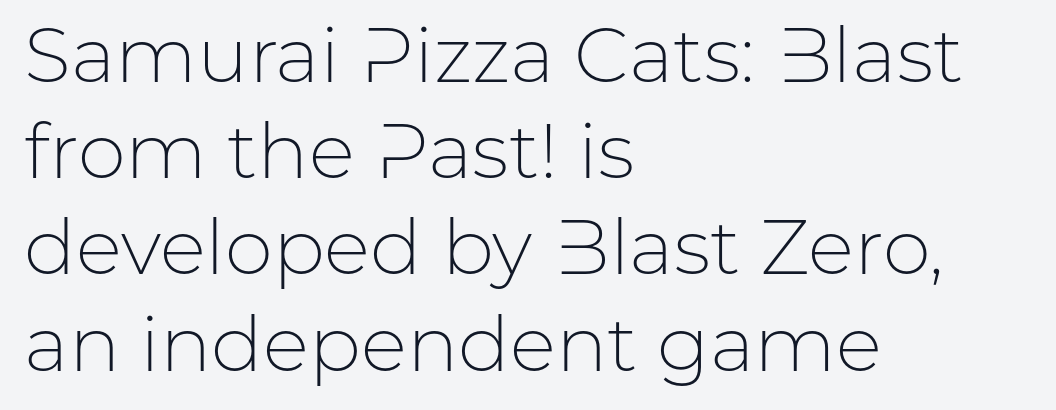
The image shows 77 px light sans-serif type, upright; set left-aligned, normal line spacing (1.25x), normal letter spacing, not underlined; low stroke contrast and a medium x-height.
